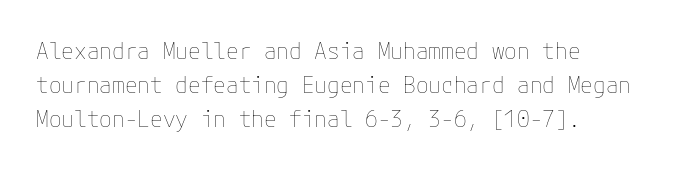
The image shows 23 px text type, upright; set left-aligned, normal line spacing (1.48x), normal letter spacing, not underlined.
